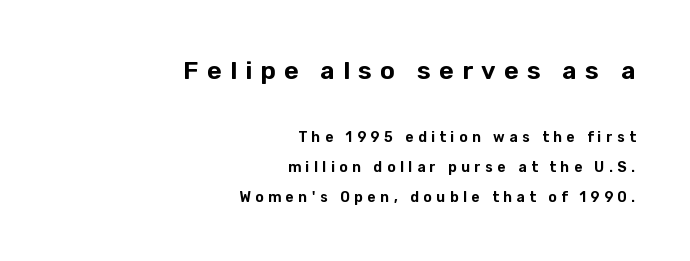
Q: Is the text italic (slanted)? A: No, it is upright.
Q: Is the text underlined? A: No.
Q: How is the paragraph aligned? A: Right-aligned.
Q: Is the spacing between letters normal or unusually wide? A: Unusually wide.
Q: Is the spacing between lines tight, normal or loose? A: Loose.
Q: Which block of text is set in a larger size, the first (top) or the second (bottom)? A: The first (top) one.
